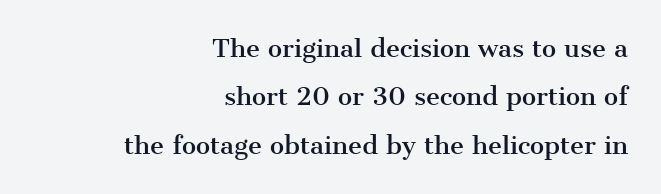
Short and long lines alike share a common ending point at right. The baseline area is clear. The type is set solid horizontally, with unmodified tracking. Ascenders rise straight up at ninety degrees. The designer dialed line spacing up above the default.
